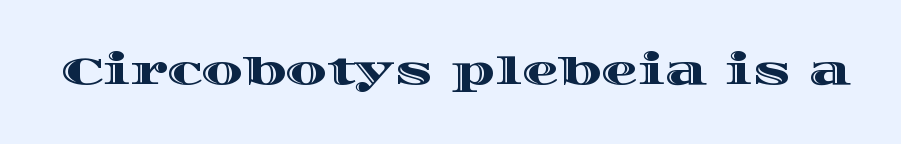
{"italic": "no", "width": "wide", "x_height": "large", "monospaced": "no", "underline": "no", "letter_spacing": "normal", "letter_spacing_em": 0.0, "glyph_px": 37}
